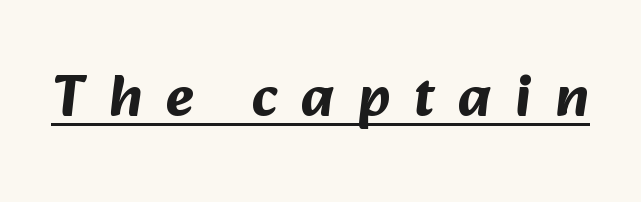
The rendering uses the underline text-decoration. These lines are rendered in a variable-pitch font. Are there feet on the stems? There aren't — it's a sans. The tracking reads as deliberately expanded to a designer's eye. Students, this is bold: see how much ink each stroke carries.
